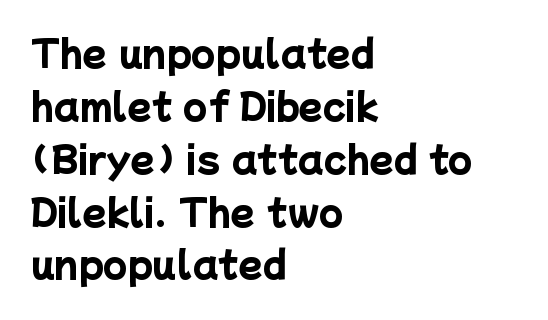
What stands out about the letter spacing? Nothing — it is the standard amount. If you drew a ruler down the left edge, every line would touch it. The text was rendered using a sans face with plain stroke endings. You could not count columns in this text — the font is proportionally spaced. The glyphs are unaccompanied by any horizontal stroke below them. Chunky letters — that's bold for sure.
